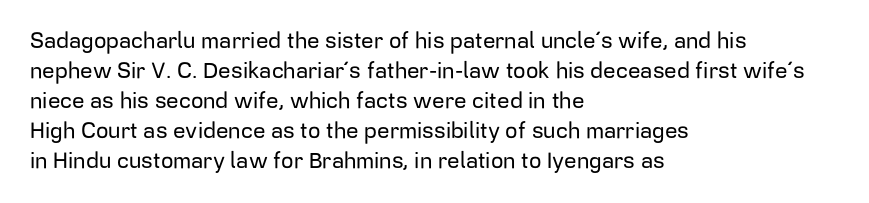
Decoration check: the copy has no underline. A roman cut, with each character standing at attention. The line-height multiplier appears to be the usual default. In CSS terms this would be text-align: left. Words appear dense and cohesive because spacing is normal.
